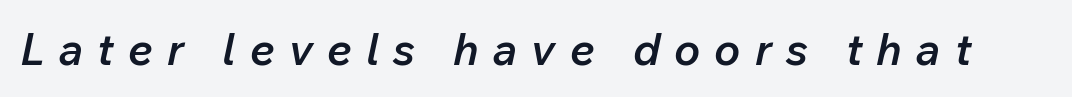
The image shows 44 px semibold type, italic (leaning right); set unusually wide letter spacing (+0.32 em), not underlined; low stroke contrast and a medium x-height.
